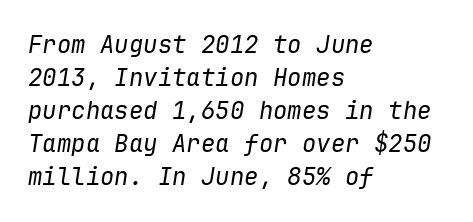
Q: Is the text bold? A: No.
Q: Is the text italic (slanted)? A: Yes, it leans right by about 9 degrees.
Q: Is the text underlined? A: No.
Q: How is the paragraph aligned? A: Left-aligned.
Q: Is the spacing between letters normal or unusually wide? A: Normal.
Q: Is the spacing between lines tight, normal or loose? A: Normal.
